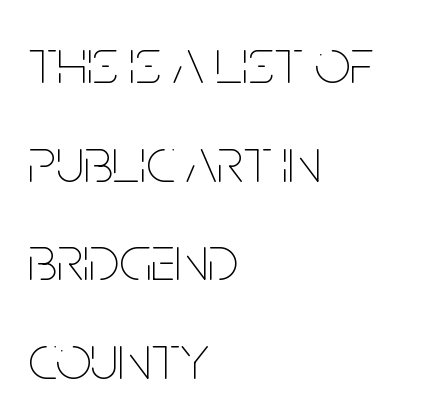
The type sits square on the baseline with zero lean. Compared with a centered layout, this one pins lines to the left instead. The space between consecutive lines is moderate. Clear beneath every line of the passage.
